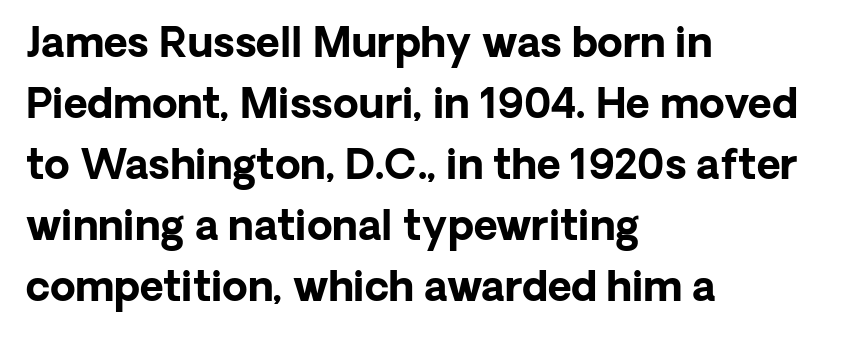
Q: Is the text bold? A: Yes.
Q: Is the text italic (slanted)? A: No, it is upright.
Q: Is the typeface a serif or a sans-serif typeface? A: Sans-serif.
Q: Is the text underlined? A: No.
Q: How is the paragraph aligned? A: Left-aligned.
Q: Is the spacing between letters normal or unusually wide? A: Normal.
Q: Is the spacing between lines tight, normal or loose? A: Normal.
Q: Width (condensed, normal, or wide)? A: Normal.
Q: Stroke contrast? A: Low.
Q: x-height? A: Medium.
Q: Monospaced? A: No.
